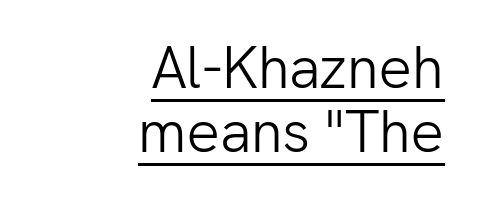
The image shows 59 px light sans-serif type, upright; set right-aligned, tight line spacing (1.08x), normal letter spacing, underlined; low stroke contrast and a medium x-height.
